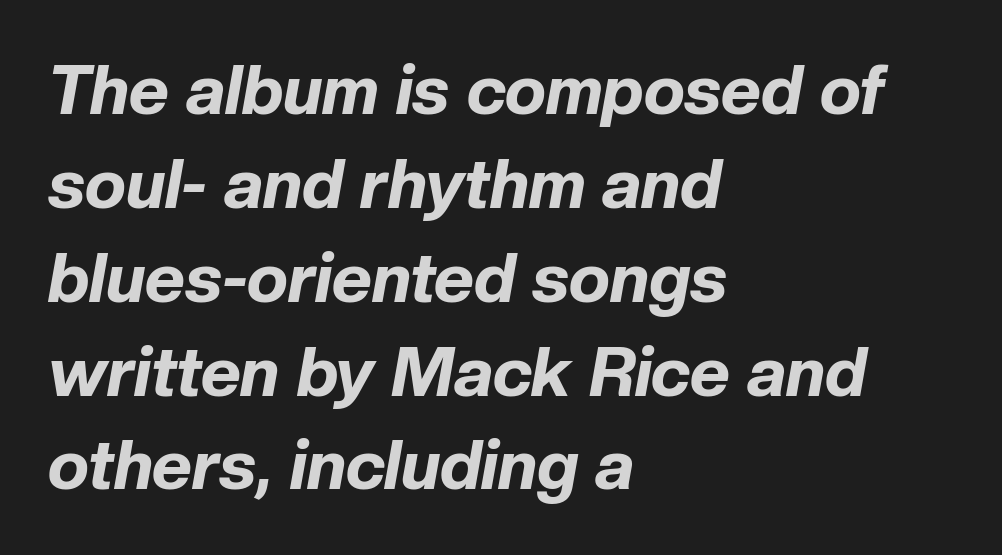
A typesetter would call this leading conventional body-copy spacing. The space beneath each line is pristine and unruled. These lines are rendered in a variable-pitch font. Stroke thickness is high; the sample reads as a true bold.
